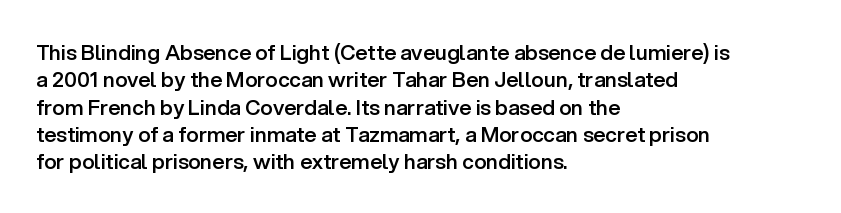
{"italic": "no", "bold": "semi", "underline": "no", "align": "left", "line_spacing": "normal", "line_spacing_ratio": 1.3, "letter_spacing": "normal", "letter_spacing_em": 0.0, "glyph_px": 21}
